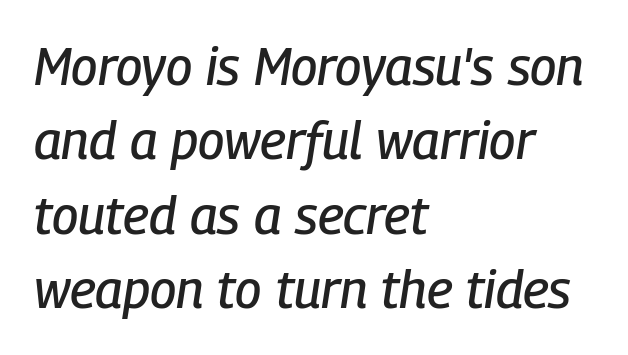
The image shows 52 px condensed type, italic (leaning right); set left-aligned, normal line spacing (1.43x), normal letter spacing, not underlined; low stroke contrast and a medium x-height.
